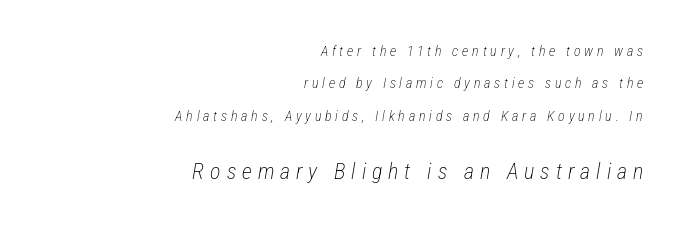
The image shows 22 px text type, italic (leaning right); set right-aligned, loose line spacing (2.31x), unusually wide letter spacing (+0.27 em), not underlined; the second (bottom) block is 1.57x larger.
